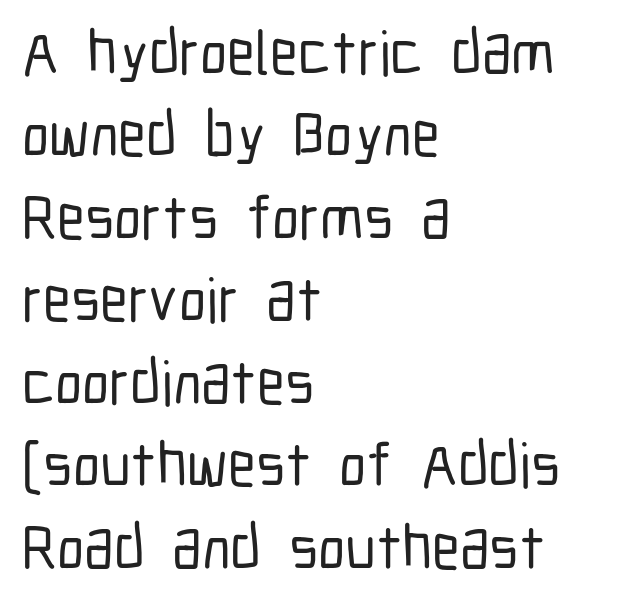
The image shows 62 px condensed sans-serif type, upright; set left-aligned, normal line spacing (1.33x), normal letter spacing, not underlined; low stroke contrast and a medium x-height.
